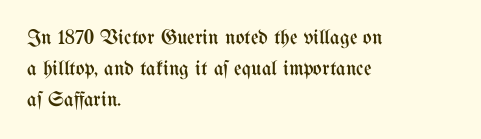
If you drew a line through each stem, it would be perfectly vertical. Leftover space on each line is placed entirely after the last word. The vertical gap from one line to the next is medium. The specimen omits any rule beneath the text block's lines.
